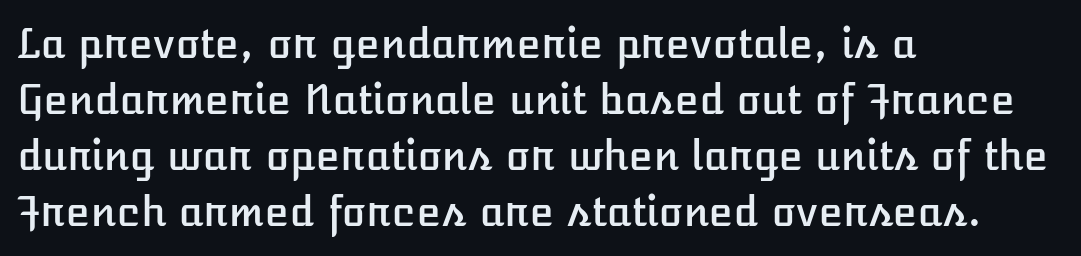
Words appear dense and cohesive because spacing is normal. The foot of each line stays bare and open. Line beginnings align vertically; line endings do not. These lines were composed using upright roman letters.
